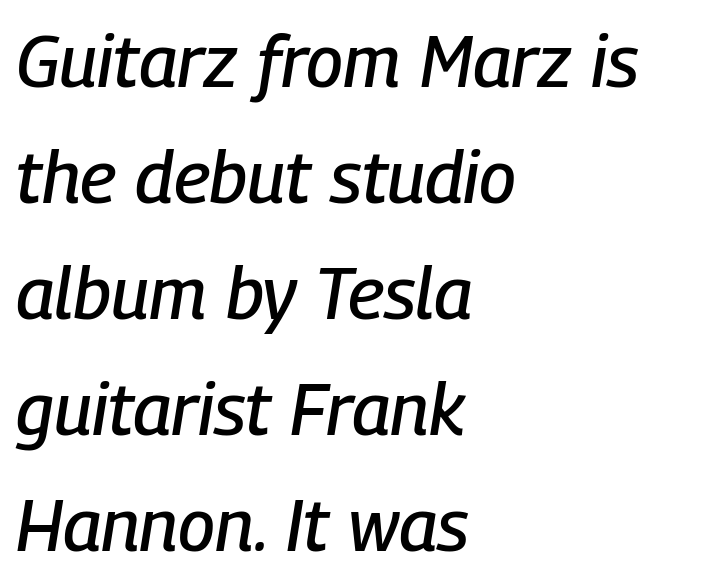
The image shows 73 px condensed type, italic (leaning right); set left-aligned, normal line spacing (1.59x), normal letter spacing, not underlined; low stroke contrast and a medium x-height.
